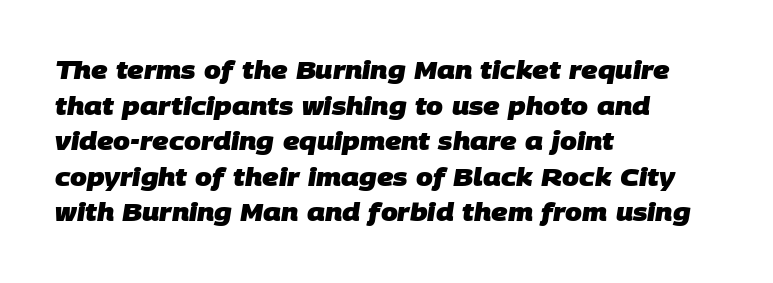
{"bold": "yes", "underline": "no", "align": "left", "line_spacing": "normal", "line_spacing_ratio": 1.48, "letter_spacing": "normal", "letter_spacing_em": 0.0, "glyph_px": 24}
